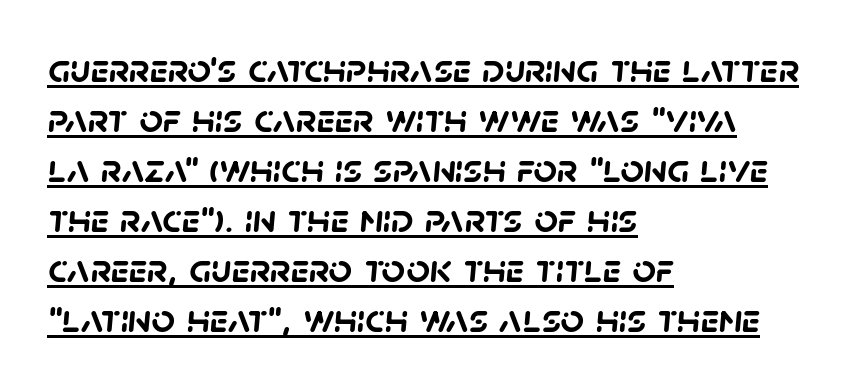
Underlining? Definitely there. The font family rendered here belongs to the sans-serif group. As a designer I'd log this as weight 700, bold. Letter spacing: default. In CSS terms this would be text-align: left.
